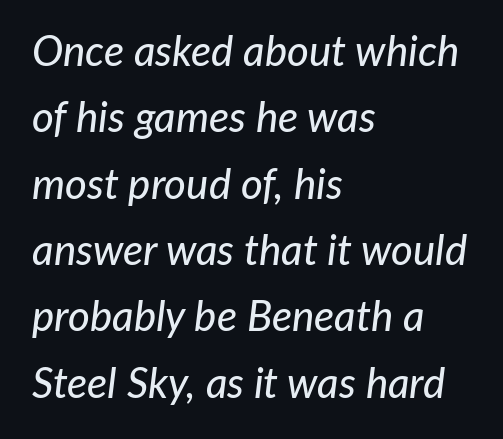
The image shows 42 px text type, italic (leaning right); set left-aligned, normal line spacing (1.58x), normal letter spacing, not underlined; low stroke contrast and a medium x-height.
